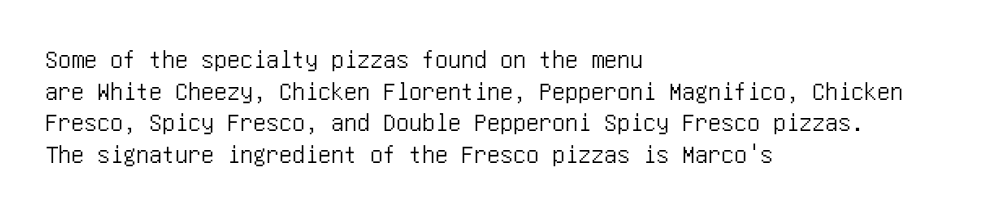
The image shows 26 px text type, upright; set left-aligned, line spacing 1.22x, normal letter spacing, not underlined.
